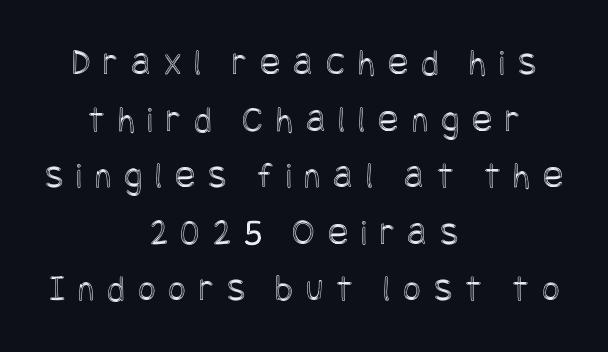
{"italic": "no", "width": "condensed", "x_height": "large", "underline": "no", "align": "center", "line_spacing": "normal", "line_spacing_ratio": 1.49, "letter_spacing": "wide", "letter_spacing_em": 0.34, "glyph_px": 38}
